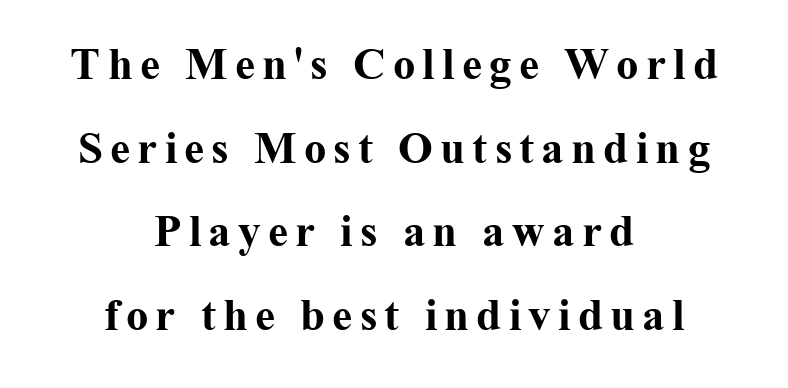
The image shows 45 px bold serif type, upright; set centered, line spacing 1.86x, not underlined; medium stroke contrast and a medium x-height.
